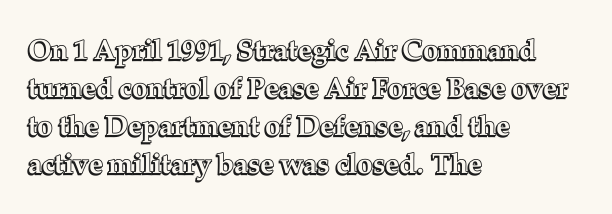
Q: Is the text italic (slanted)? A: No, it is upright.
Q: Is the text underlined? A: No.
Q: How is the paragraph aligned? A: Left-aligned.
Q: Is the spacing between letters normal or unusually wide? A: Normal.
Q: Is the spacing between lines tight, normal or loose? A: Normal.
Q: Width (condensed, normal, or wide)? A: Normal.
Q: x-height? A: Medium.
Q: Monospaced? A: No.
